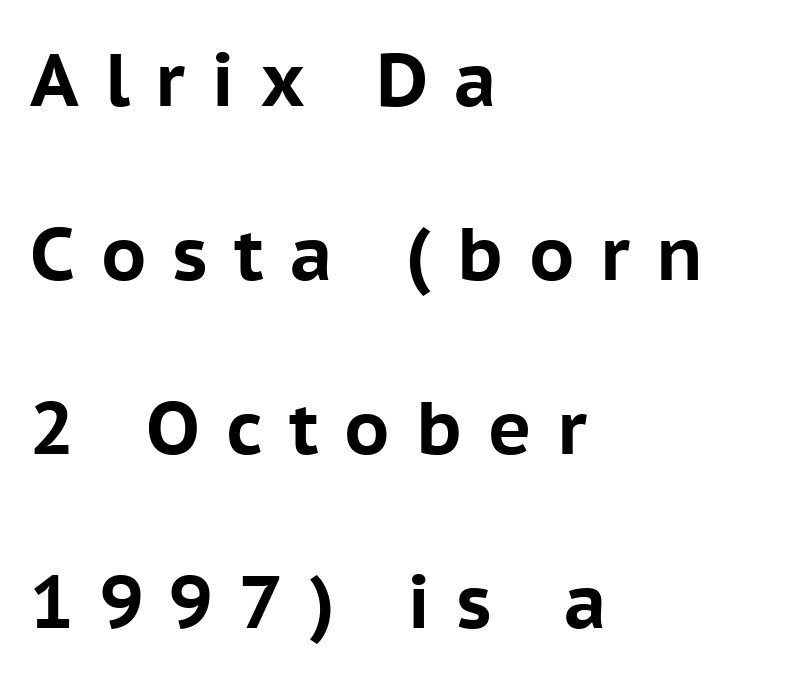
The image shows 74 px bold sans-serif type, upright; set left-aligned, loose line spacing (2.35x), unusually wide letter spacing (+0.35 em), not underlined; low stroke contrast and a medium x-height.
